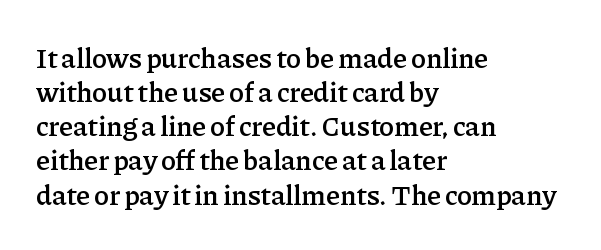
Q: Is the text bold? A: Semi-bold.
Q: Is the text italic (slanted)? A: No, it is upright.
Q: Is the typeface a serif or a sans-serif typeface? A: Serif.
Q: Is the text underlined? A: No.
Q: How is the paragraph aligned? A: Left-aligned.
Q: Is the spacing between letters normal or unusually wide? A: Normal.
Q: Width (condensed, normal, or wide)? A: Normal.
Q: Stroke contrast? A: Low.
Q: x-height? A: Medium.
Q: Monospaced? A: No.
